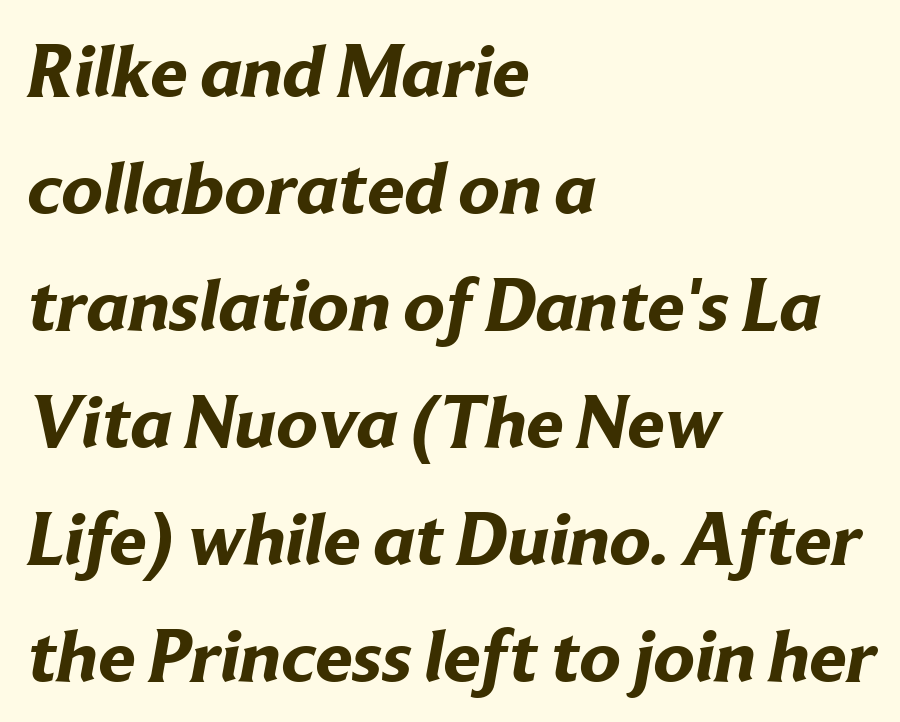
Q: Is the text bold? A: Yes.
Q: Is the typeface a serif or a sans-serif typeface? A: Sans-serif.
Q: Is the text underlined? A: No.
Q: How is the paragraph aligned? A: Left-aligned.
Q: Is the spacing between letters normal or unusually wide? A: Normal.
Q: Is the spacing between lines tight, normal or loose? A: Normal.
Q: Width (condensed, normal, or wide)? A: Normal.
Q: Stroke contrast? A: Low.
Q: x-height? A: Medium.
Q: Monospaced? A: No.
